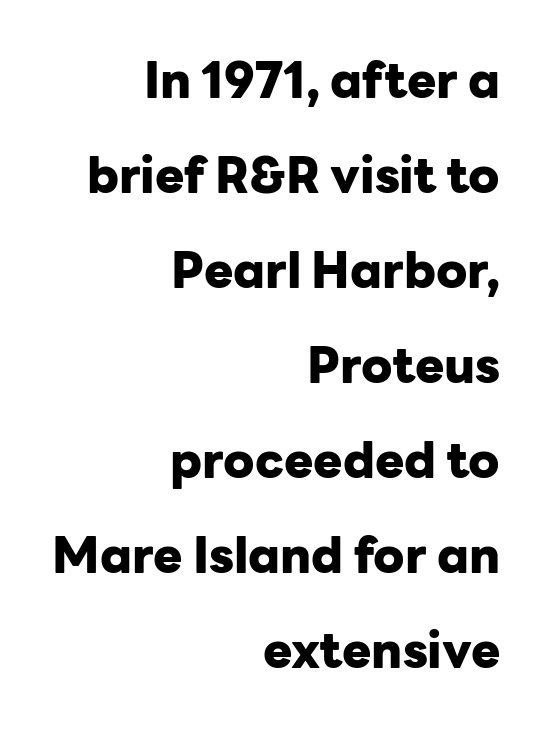
Q: Is the text bold? A: Yes.
Q: Is the text italic (slanted)? A: No, it is upright.
Q: Is the typeface a serif or a sans-serif typeface? A: Sans-serif.
Q: Is the text underlined? A: No.
Q: How is the paragraph aligned? A: Right-aligned.
Q: Is the spacing between letters normal or unusually wide? A: Normal.
Q: Is the spacing between lines tight, normal or loose? A: Loose.
Q: Width (condensed, normal, or wide)? A: Normal.
Q: Stroke contrast? A: Low.
Q: x-height? A: Medium.
Q: Monospaced? A: No.
